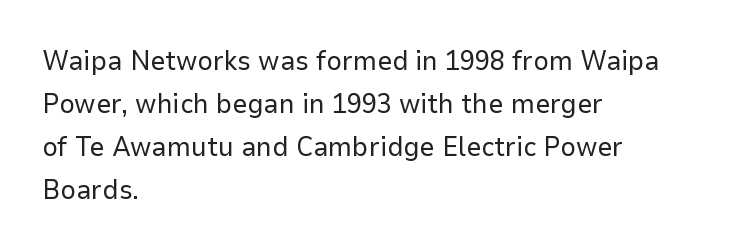
{"italic": "no", "bold": "no", "underline": "no", "align": "left", "line_spacing": "normal", "line_spacing_ratio": 1.59, "letter_spacing": "normal", "letter_spacing_em": 0.0, "glyph_px": 27}
